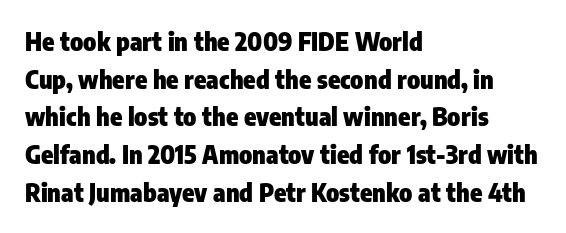
{"italic": "no", "bold": "yes", "underline": "no", "align": "left", "line_spacing": "normal", "line_spacing_ratio": 1.51, "letter_spacing": "normal", "letter_spacing_em": 0.0, "glyph_px": 25}
